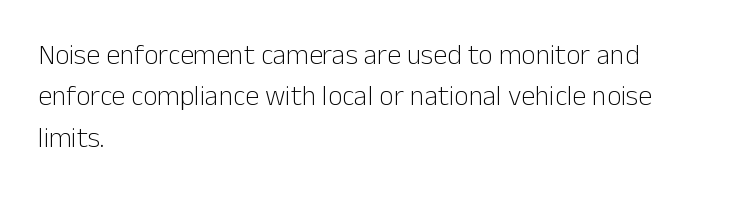
A light-to-regular cut is what we see here. To sum up the face: it is a sans, with no serifs. Looks like regular typesetting: each glyph gets only the width it needs. Unlike italic type, these characters show no tilt at all.
